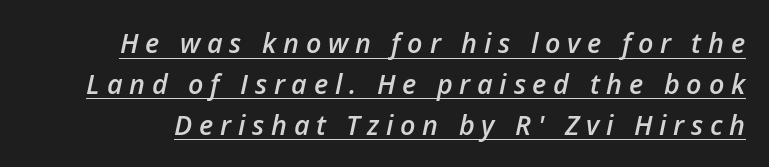
{"italic": "yes", "lean": "right", "slant_degrees": 12, "bold": "semi", "underline": "yes", "line_spacing": "normal", "line_spacing_ratio": 1.51, "letter_spacing": "wide", "letter_spacing_em": 0.25, "glyph_px": 27}
